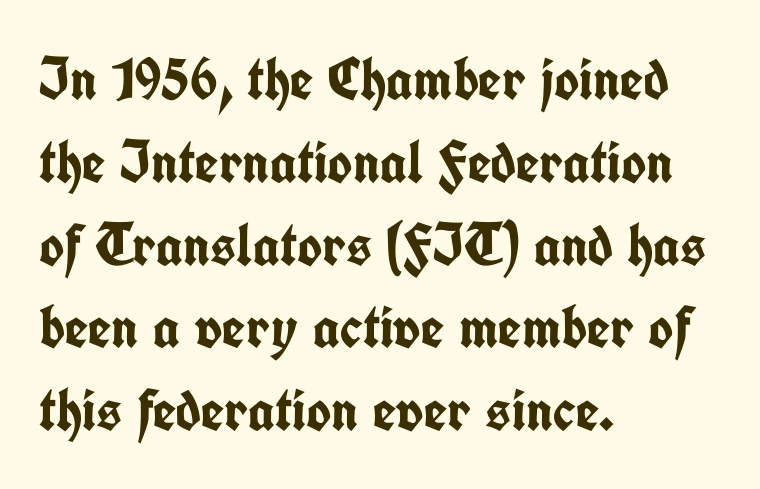
Q: Is the text bold? A: Yes.
Q: Is the text italic (slanted)? A: No, it is upright.
Q: Is the typeface a serif or a sans-serif typeface? A: Sans-serif.
Q: Is the text underlined? A: No.
Q: How is the paragraph aligned? A: Left-aligned.
Q: Is the spacing between letters normal or unusually wide? A: Normal.
Q: Is the spacing between lines tight, normal or loose? A: Normal.
Q: Width (condensed, normal, or wide)? A: Condensed.
Q: Stroke contrast? A: Low.
Q: x-height? A: Medium.
Q: Monospaced? A: No.
